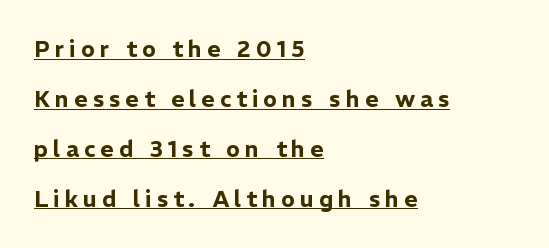
The image shows 23 px text type, upright; set left-aligned, loose line spacing (2.17x), unusually wide letter spacing (+0.22 em), underlined.
